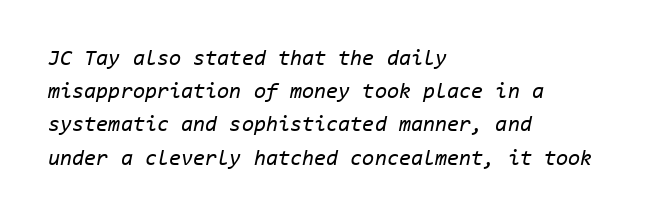
Does the copy run flush right? No — it runs flush left. Plain, unruled lines of type. These lines keep a tight, regular rhythm from letter to letter. The passage shown is not bold in any degree. Evenly set lines give the paragraph a standard silhouette. This sample uses an oblique cut, with every glyph tilted off the vertical.
